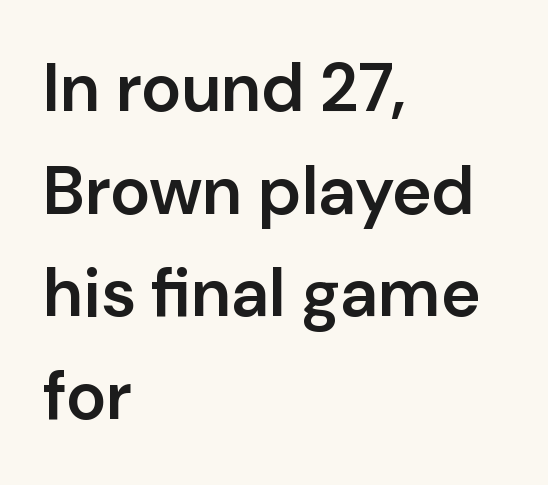
The image shows 68 px semibold sans-serif type, upright; set left-aligned, normal line spacing (1.51x), normal letter spacing, not underlined; low stroke contrast and a medium x-height.
